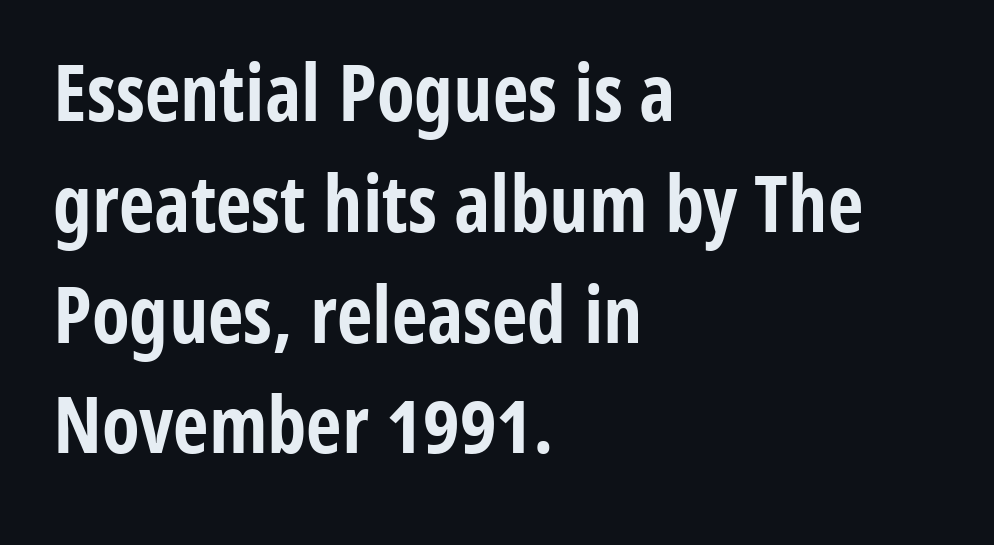
Q: Is the text bold? A: Yes.
Q: Is the text italic (slanted)? A: No, it is upright.
Q: Is the typeface a serif or a sans-serif typeface? A: Sans-serif.
Q: Is the text underlined? A: No.
Q: How is the paragraph aligned? A: Left-aligned.
Q: Is the spacing between letters normal or unusually wide? A: Normal.
Q: Is the spacing between lines tight, normal or loose? A: Normal.
Q: Width (condensed, normal, or wide)? A: Condensed.
Q: Stroke contrast? A: Low.
Q: x-height? A: Medium.
Q: Monospaced? A: No.
